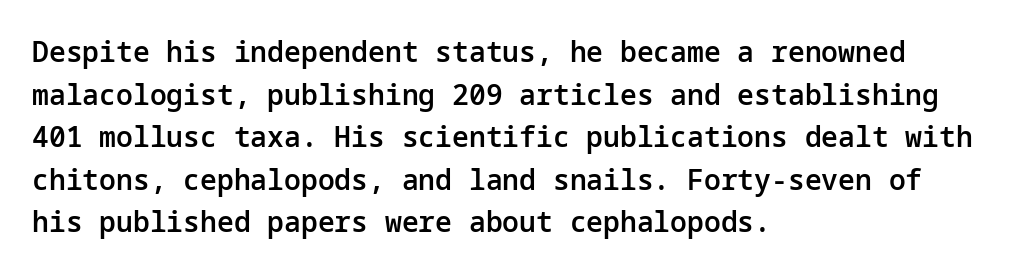
The image shows 28 px semibold sans-serif type, upright; set left-aligned, normal line spacing (1.52x), normal letter spacing, not underlined; low stroke contrast and a medium x-height.
